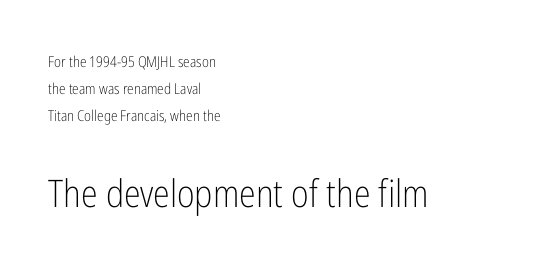
Q: Is the text bold? A: No.
Q: Is the text italic (slanted)? A: No, it is upright.
Q: Is the typeface a serif or a sans-serif typeface? A: Sans-serif.
Q: Is the text underlined? A: No.
Q: How is the paragraph aligned? A: Left-aligned.
Q: Is the spacing between letters normal or unusually wide? A: Normal.
Q: Which block of text is set in a larger size, the first (top) or the second (bottom)? A: The second (bottom) one.
Q: Width (condensed, normal, or wide)? A: Condensed.
Q: Stroke contrast? A: Low.
Q: x-height? A: Medium.
Q: Monospaced? A: No.
